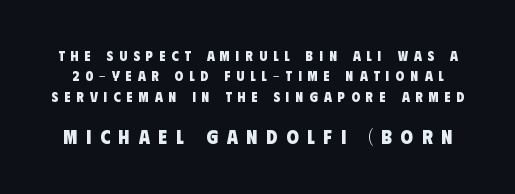
Q: Is the text bold? A: Yes.
Q: Is the text underlined? A: No.
Q: Is the spacing between letters normal or unusually wide? A: Unusually wide.
Q: Is the spacing between lines tight, normal or loose? A: Normal.
Q: Which block of text is set in a larger size, the first (top) or the second (bottom)? A: The second (bottom) one.
